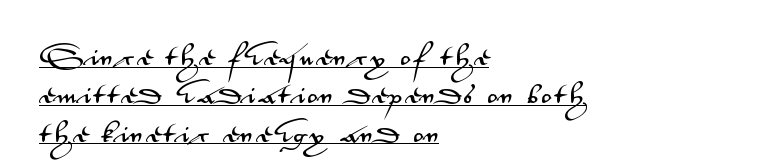
{"underline": "yes", "align": "left", "line_spacing_ratio": 1.83, "glyph_px": 21}
